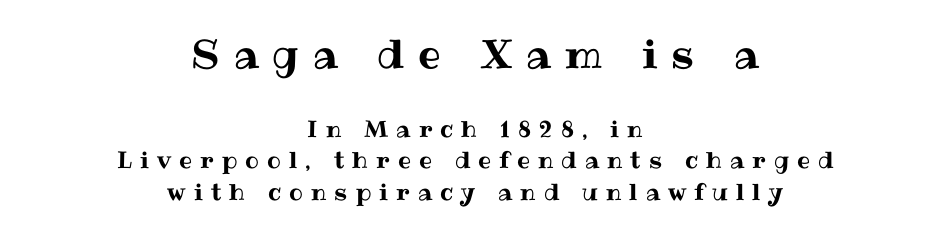
{"italic": "no", "width": "normal", "stroke_contrast": "medium", "x_height": "medium", "monospaced": "no", "underline": "no", "align": "center", "line_spacing": "normal", "line_spacing_ratio": 1.37, "letter_spacing": "wide", "letter_spacing_em": 0.35, "larger_block": "first", "size_ratio": 1.74, "glyph_px": 40}
